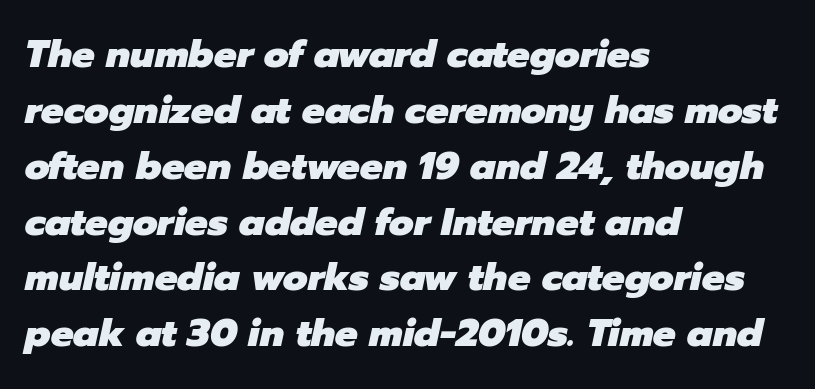
The area under the type is left untouched. The typesetter chose a ragged-right arrangement here. Honestly, the row spacing looks completely unremarkable. If you drew a line through each stem, it would be angled. Each letter keeps its own natural width here, so spacing adapts to shape. A full-strength bold gives these letters their thick strokes.
